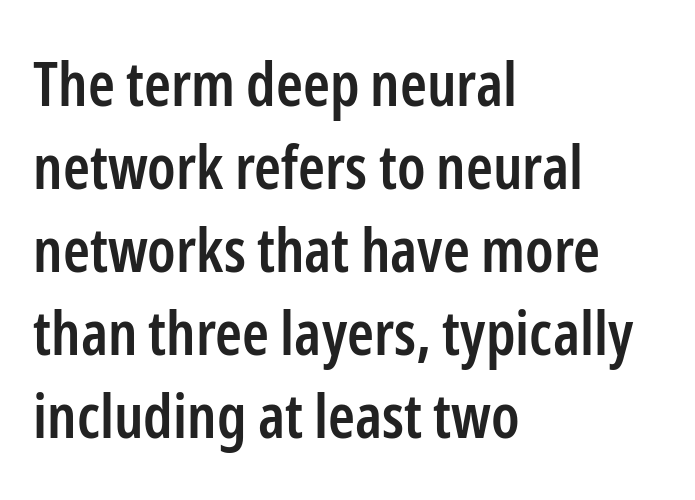
Q: Is the text bold? A: Semi-bold.
Q: Is the text italic (slanted)? A: No, it is upright.
Q: Is the typeface a serif or a sans-serif typeface? A: Sans-serif.
Q: Is the text underlined? A: No.
Q: How is the paragraph aligned? A: Left-aligned.
Q: Is the spacing between letters normal or unusually wide? A: Normal.
Q: Is the spacing between lines tight, normal or loose? A: Normal.
Q: Width (condensed, normal, or wide)? A: Condensed.
Q: Stroke contrast? A: Low.
Q: x-height? A: Medium.
Q: Monospaced? A: No.
